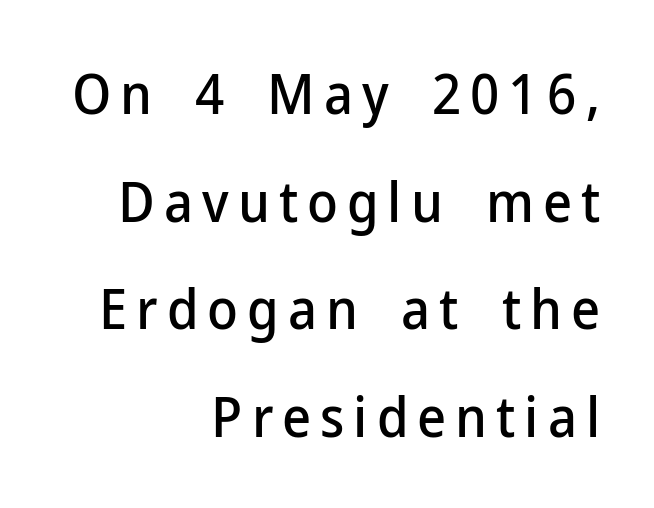
Q: Is the text italic (slanted)? A: No, it is upright.
Q: Is the typeface a serif or a sans-serif typeface? A: Sans-serif.
Q: Is the text underlined? A: No.
Q: How is the paragraph aligned? A: Right-aligned.
Q: Is the spacing between lines tight, normal or loose? A: Loose.
Q: Width (condensed, normal, or wide)? A: Normal.
Q: Stroke contrast? A: Low.
Q: x-height? A: Medium.
Q: Monospaced? A: No.
